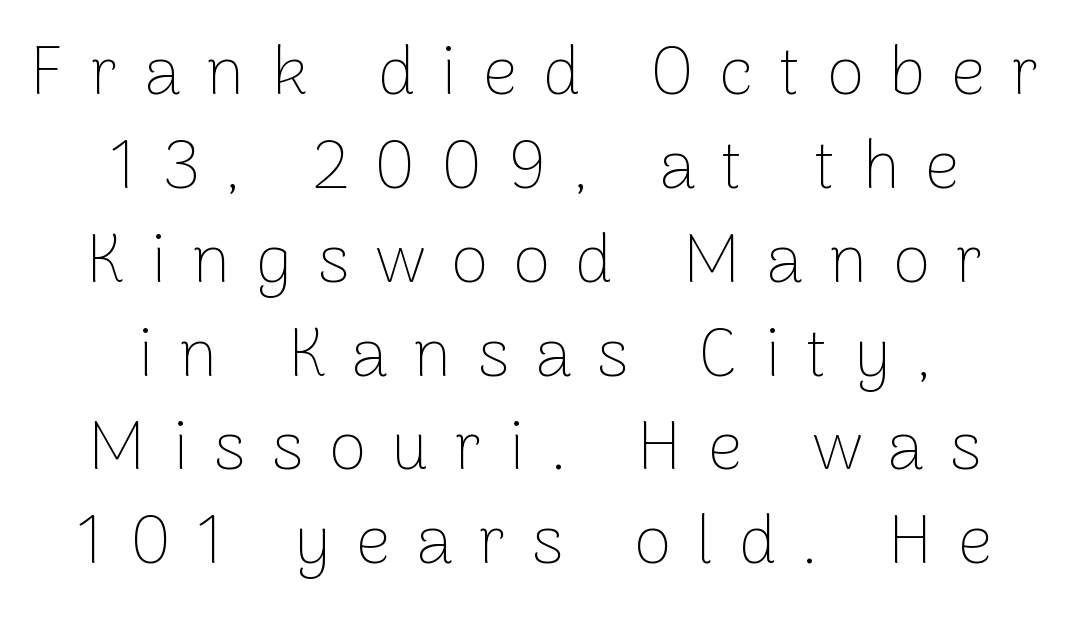
The image shows 68 px thin sans-serif type, upright; set centered, normal line spacing (1.38x), unusually wide letter spacing (+0.38 em), not underlined; low stroke contrast and a medium x-height.
